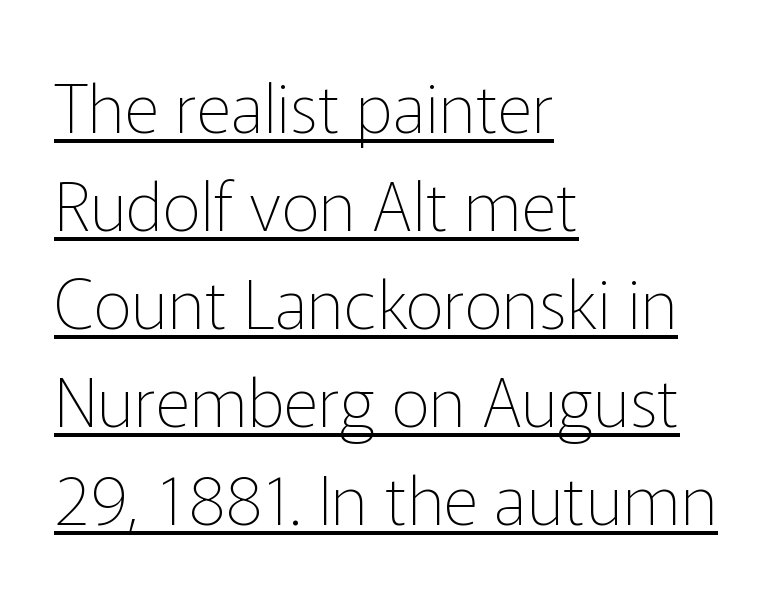
{"serif": "no", "italic": "no", "bold": "no", "weight": "thin", "width": "normal", "stroke_contrast": "low", "x_height": "medium", "monospaced": "no", "underline": "yes", "align": "left", "line_spacing": "normal", "line_spacing_ratio": 1.44, "letter_spacing": "normal", "letter_spacing_em": 0.0, "glyph_px": 68}
